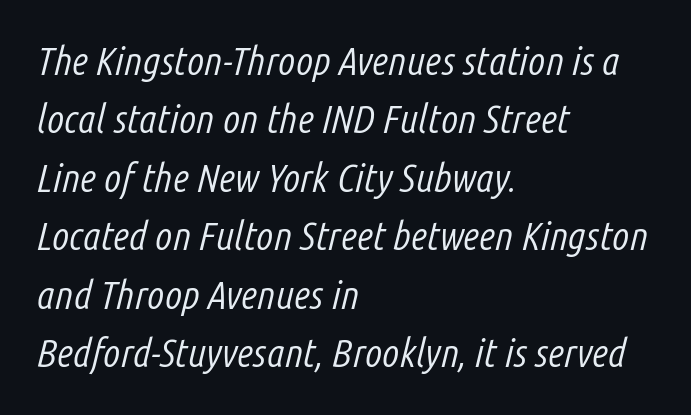
{"italic": "yes", "lean": "right", "slant_degrees": 14, "bold": "no", "weight": "light", "width": "condensed", "stroke_contrast": "low", "x_height": "medium", "monospaced": "no", "underline": "no", "align": "left", "line_spacing": "normal", "line_spacing_ratio": 1.46, "letter_spacing": "normal", "letter_spacing_em": 0.0, "glyph_px": 40}
